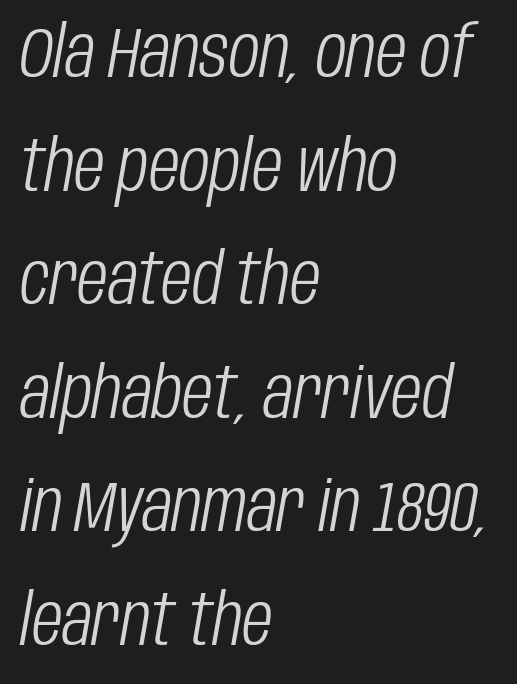
The image shows 71 px light, condensed type, italic (leaning right); set left-aligned, normal line spacing (1.6x), normal letter spacing, not underlined; low stroke contrast and a large x-height.
